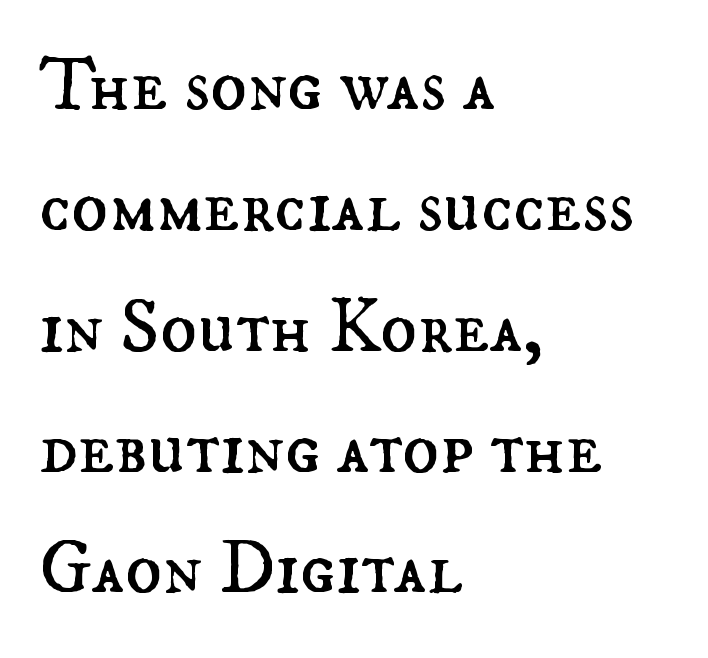
Q: Is the text bold? A: No.
Q: Is the text italic (slanted)? A: No, it is upright.
Q: Is the text underlined? A: No.
Q: How is the paragraph aligned? A: Left-aligned.
Q: Is the spacing between letters normal or unusually wide? A: Normal.
Q: Is the spacing between lines tight, normal or loose? A: Normal.
Q: Width (condensed, normal, or wide)? A: Normal.
Q: Stroke contrast? A: Medium.
Q: x-height? A: Small.
Q: Monospaced? A: No.
